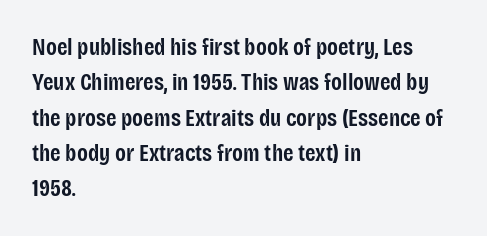
The image shows 24 px text type, upright; set left-aligned, normal line spacing (1.47x), normal letter spacing, not underlined.
